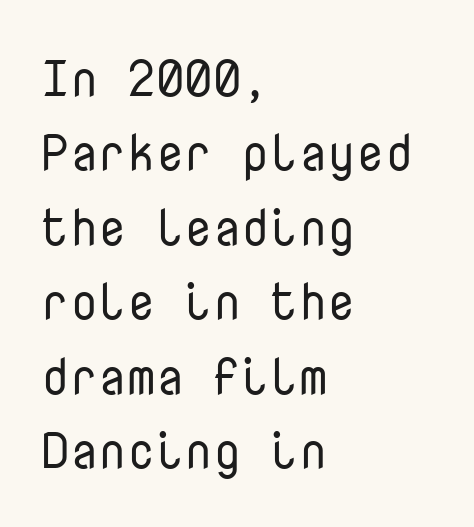
Heaviness? Minimal to ordinary, like unemphasized prose. Each word holds together tightly as a unit, with standard inter-letter gaps. Do the characters align in a grid? Yes, the font is monospaced. A sans-serif font was chosen for this passage. Leftover space on each line is placed entirely after the last word. Whoever set this chose a conventional vertical rhythm.
